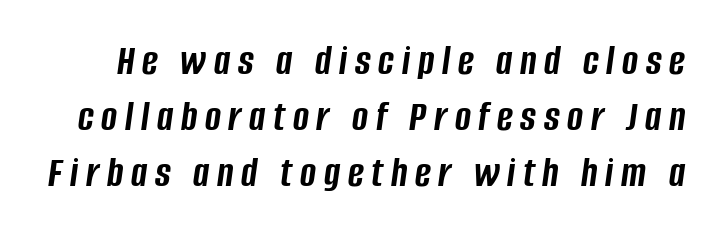
How heavy is the stroke? Heavy — this is a bold. Slanted lettering throughout. Note the varied advance widths — an 'i' is clearly narrower than an 'm'. Regular leading. Each row of text sits above clean, open space.
